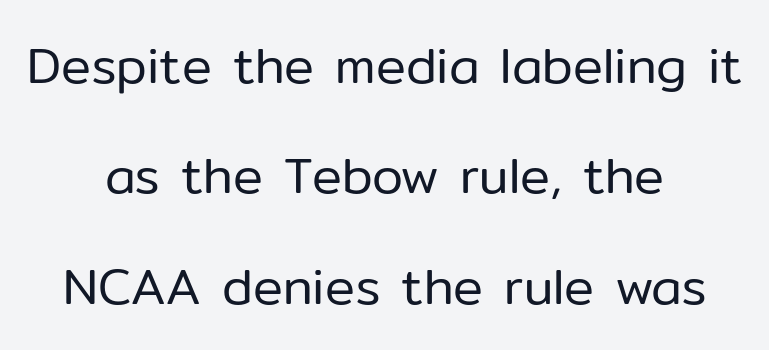
The image shows 50 px regular-weight sans-serif type, upright; set centered, loose line spacing (2.21x), normal letter spacing, not underlined; low stroke contrast and a medium x-height.
